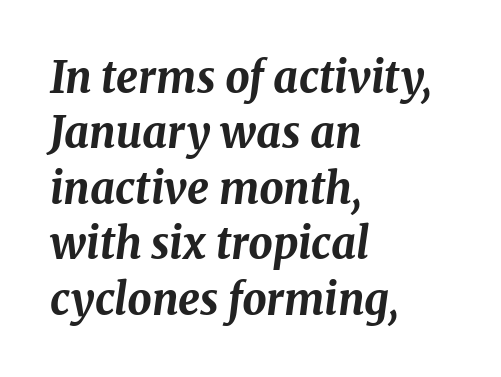
{"italic": "yes", "lean": "right", "slant_degrees": 8, "bold": "yes", "weight": "bold", "width": "normal", "stroke_contrast": "medium", "x_height": "medium", "monospaced": "no", "underline": "no", "align": "left", "line_spacing": "normal", "line_spacing_ratio": 1.29, "letter_spacing": "normal", "letter_spacing_em": 0.0, "glyph_px": 43}
